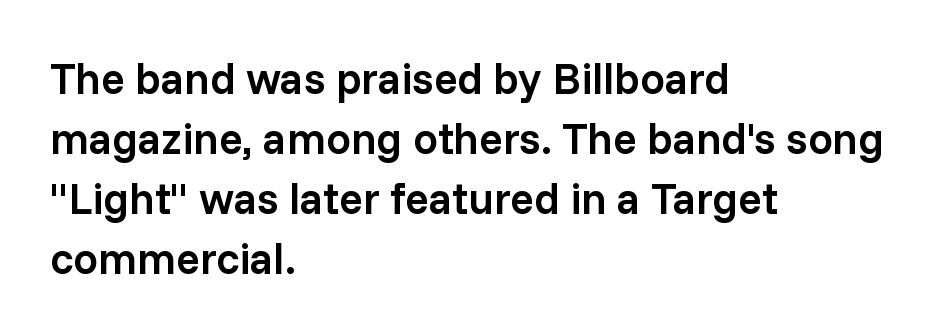
The image shows 44 px semibold sans-serif type, upright; set left-aligned, normal line spacing (1.36x), normal letter spacing, not underlined; low stroke contrast and a medium x-height.
